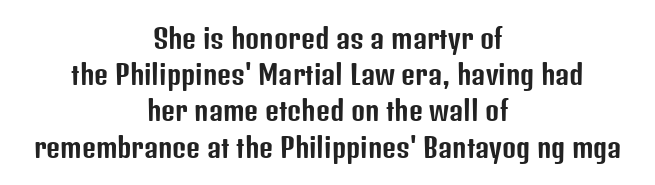
No italicization has been applied; the sample stays upright. There is no visible air inserted between adjacent glyphs. Beneath every word, the page is bare. These lines are centered, leaving both edges ragged. How would I describe the line gaps? Plain and ordinary.
